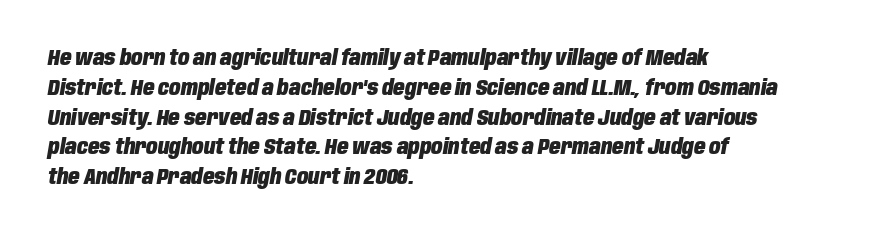
Descenders are the only things crossing below the line. Honestly, the letter spacing is just normal — you wouldn't notice it. One-word summary of the alignment: left. The designer left line spacing at the default. Chunky letters — that's bold for sure.
